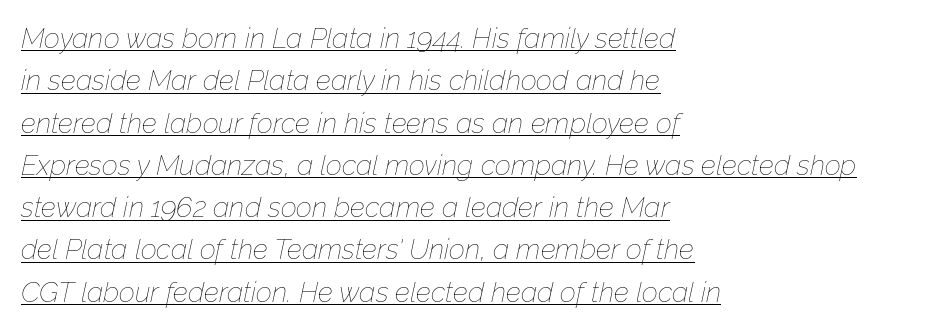
Q: Is the text bold? A: No.
Q: Is the text italic (slanted)? A: Yes, it leans right by about 12 degrees.
Q: Is the text underlined? A: Yes.
Q: How is the paragraph aligned? A: Left-aligned.
Q: Is the spacing between letters normal or unusually wide? A: Normal.
Q: Is the spacing between lines tight, normal or loose? A: Normal.
Q: Width (condensed, normal, or wide)? A: Normal.
Q: Stroke contrast? A: Low.
Q: x-height? A: Medium.
Q: Monospaced? A: No.
